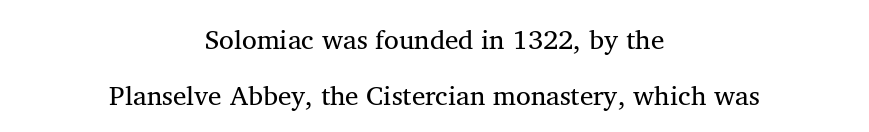
There is no visible air inserted between adjacent glyphs. Type without underlining. Style check: upright. Does the copy run flush right? No — it is centered line by line. Does the leading feel generous? Absolutely, it's lavish.
